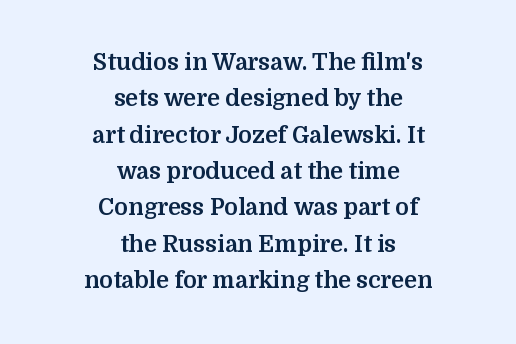
Nobody touched the tracking dial on this one. Style check: upright. These lines stack symmetrically, like a column narrowing and widening about its center. Pretty heavy lettering here — definitely bold. Only glyphs here, with clear space below each row. Honestly, the row spacing looks completely unremarkable.
